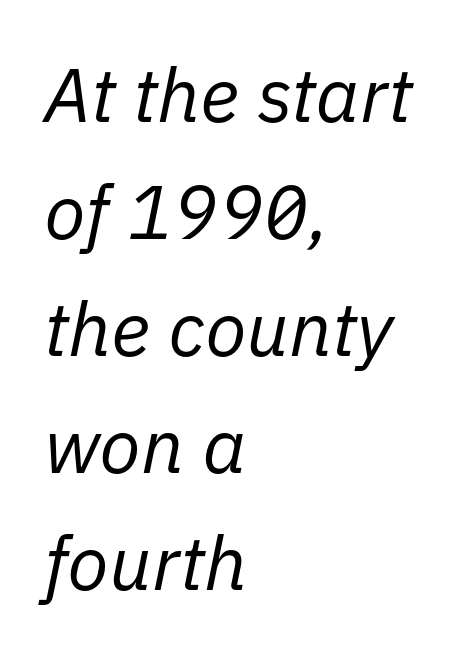
{"italic": "yes", "lean": "right", "slant_degrees": 11, "bold": "no", "weight": "regular", "width": "normal", "stroke_contrast": "low", "x_height": "medium", "monospaced": "no", "underline": "no", "align": "left", "line_spacing": "normal", "line_spacing_ratio": 1.54, "letter_spacing": "normal", "letter_spacing_em": 0.0, "glyph_px": 76}
